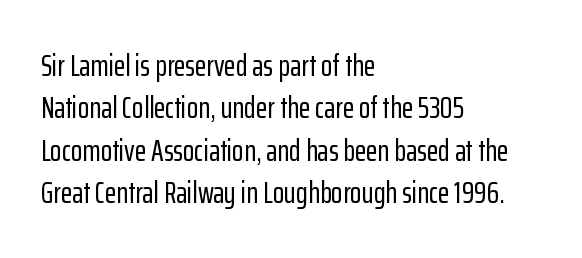
The image shows 30 px condensed sans-serif type, upright; set left-aligned, normal line spacing (1.41x), normal letter spacing, not underlined; low stroke contrast and a medium x-height.
